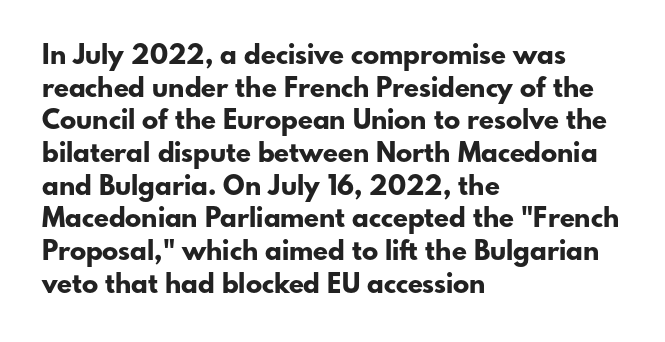
Q: Is the text bold? A: Yes.
Q: Is the text italic (slanted)? A: No, it is upright.
Q: Is the text underlined? A: No.
Q: How is the paragraph aligned? A: Left-aligned.
Q: Is the spacing between letters normal or unusually wide? A: Normal.
